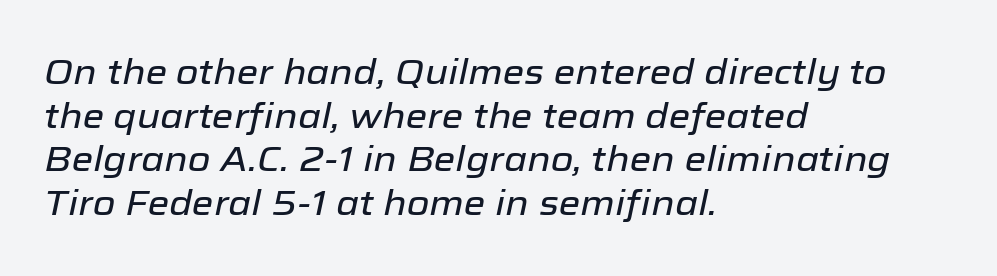
{"italic": "yes", "lean": "right", "slant_degrees": 12, "width": "normal", "stroke_contrast": "low", "x_height": "medium", "monospaced": "no", "underline": "no", "align": "left", "line_spacing": "normal", "line_spacing_ratio": 1.25, "letter_spacing": "normal", "letter_spacing_em": 0.0, "glyph_px": 35}
